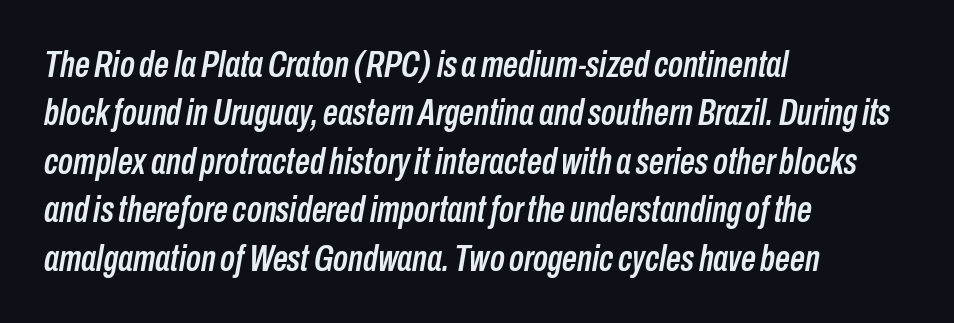
{"italic": "yes", "lean": "right", "slant_degrees": 10, "width": "condensed", "stroke_contrast": "low", "x_height": "medium", "monospaced": "no", "underline": "no", "align": "left", "line_spacing": "normal", "line_spacing_ratio": 1.31, "letter_spacing": "normal", "letter_spacing_em": 0.0, "glyph_px": 37}
